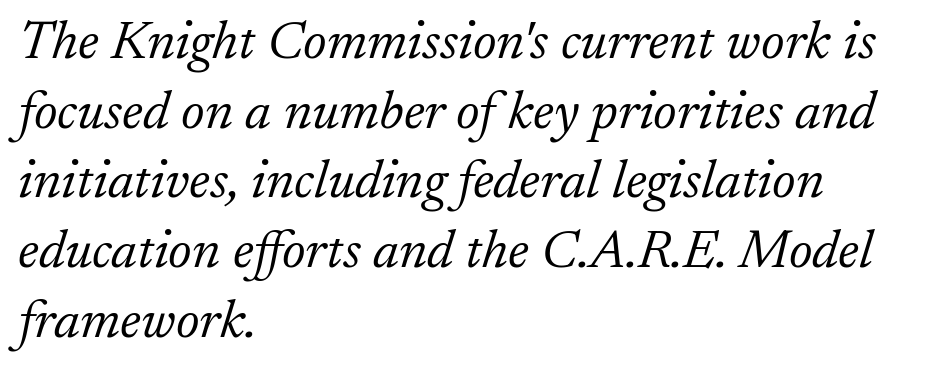
Q: Is the text bold? A: No.
Q: Is the text italic (slanted)? A: Yes, it leans right by about 17 degrees.
Q: Is the typeface a serif or a sans-serif typeface? A: Serif.
Q: Is the text underlined? A: No.
Q: How is the paragraph aligned? A: Left-aligned.
Q: Is the spacing between letters normal or unusually wide? A: Normal.
Q: Is the spacing between lines tight, normal or loose? A: Normal.
Q: Width (condensed, normal, or wide)? A: Normal.
Q: Stroke contrast? A: Low.
Q: x-height? A: Small.
Q: Monospaced? A: No.
